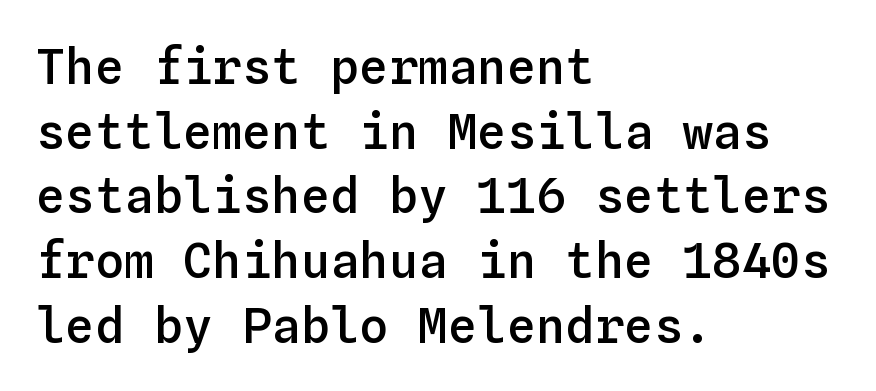
{"italic": "no", "bold": "semi", "weight": "semibold", "width": "normal", "stroke_contrast": "low", "x_height": "medium", "monospaced": "yes", "underline": "no", "align": "left", "line_spacing": "normal", "line_spacing_ratio": 1.32, "letter_spacing": "normal", "letter_spacing_em": 0.0, "glyph_px": 49}
